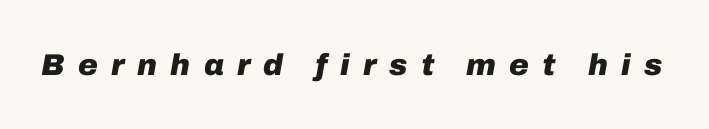
The image shows 30 px heavy type, italic (leaning right); set unusually wide letter spacing (+0.44 em), not underlined; low stroke contrast and a medium x-height.
